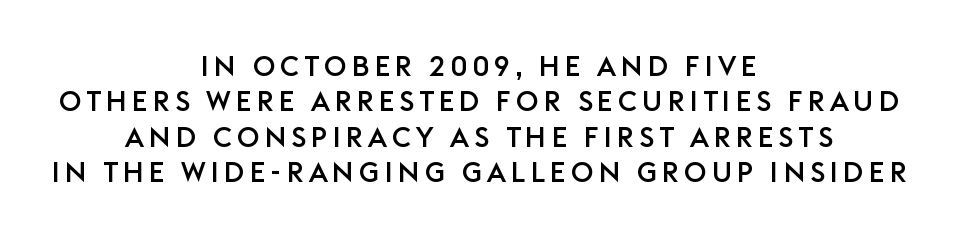
Q: Is the text italic (slanted)? A: No, it is upright.
Q: Is the typeface a serif or a sans-serif typeface? A: Sans-serif.
Q: Is the text underlined? A: No.
Q: How is the paragraph aligned? A: Centered.
Q: Is the spacing between lines tight, normal or loose? A: Normal.
Q: Width (condensed, normal, or wide)? A: Normal.
Q: Stroke contrast? A: Low.
Q: x-height? A: Large.
Q: Monospaced? A: No.
